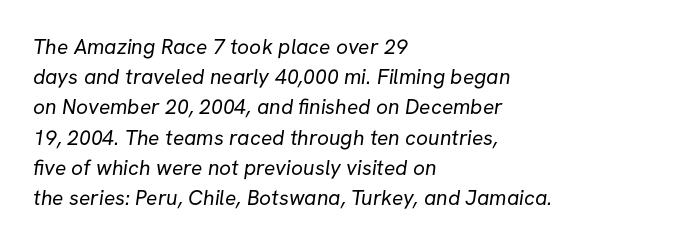
The image shows 21 px text type; set left-aligned, normal line spacing (1.44x), normal letter spacing, not underlined.
